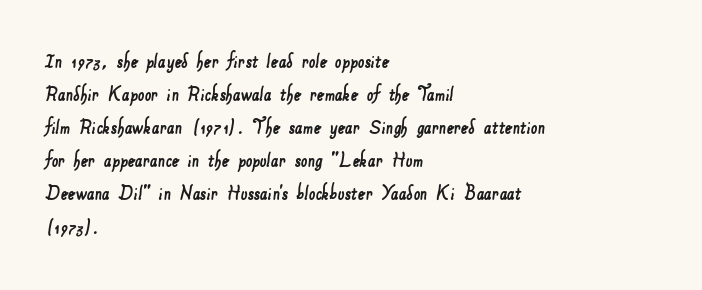
The area under the type is left untouched. Short note: letters normally spaced. The paragraph has a hard left edge and a soft right edge. Whoever set this chose a conventional vertical rhythm.
